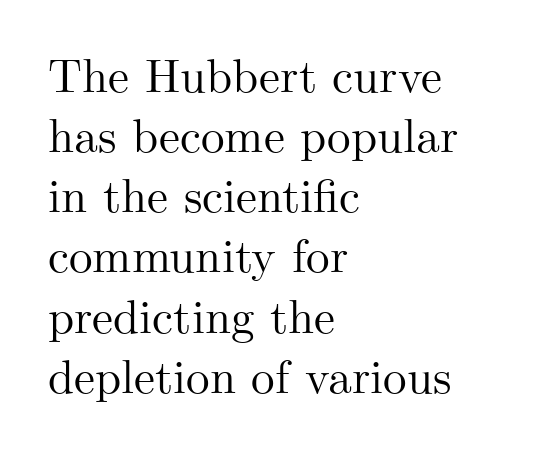
{"serif": "yes", "italic": "no", "width": "normal", "stroke_contrast": "medium", "x_height": "small", "monospaced": "no", "underline": "no", "align": "left", "line_spacing": "normal", "line_spacing_ratio": 1.28, "letter_spacing": "normal", "letter_spacing_em": 0.0, "glyph_px": 47}
